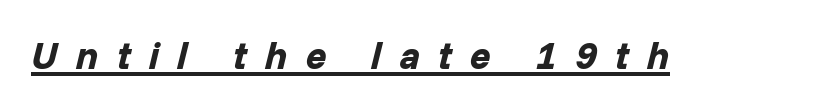
Q: Is the text bold? A: Yes.
Q: Is the text italic (slanted)? A: Yes, it leans right by about 14 degrees.
Q: Is the text underlined? A: Yes.
Q: Is the spacing between letters normal or unusually wide? A: Unusually wide.
Q: Width (condensed, normal, or wide)? A: Normal.
Q: Stroke contrast? A: Low.
Q: x-height? A: Medium.
Q: Monospaced? A: No.
